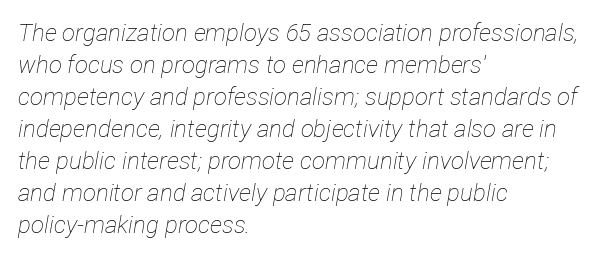
{"italic": "yes", "lean": "right", "slant_degrees": 12, "bold": "no", "underline": "no", "align": "left", "line_spacing": "normal", "line_spacing_ratio": 1.33, "letter_spacing": "normal", "letter_spacing_em": 0.0, "glyph_px": 24}
